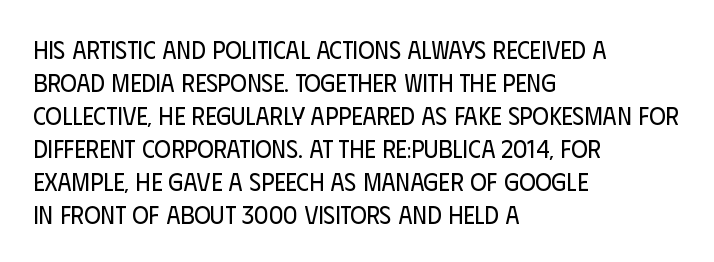
{"italic": "no", "bold": "no", "underline": "no", "align": "left", "line_spacing": "normal", "line_spacing_ratio": 1.32, "letter_spacing": "normal", "letter_spacing_em": 0.0, "glyph_px": 25}
